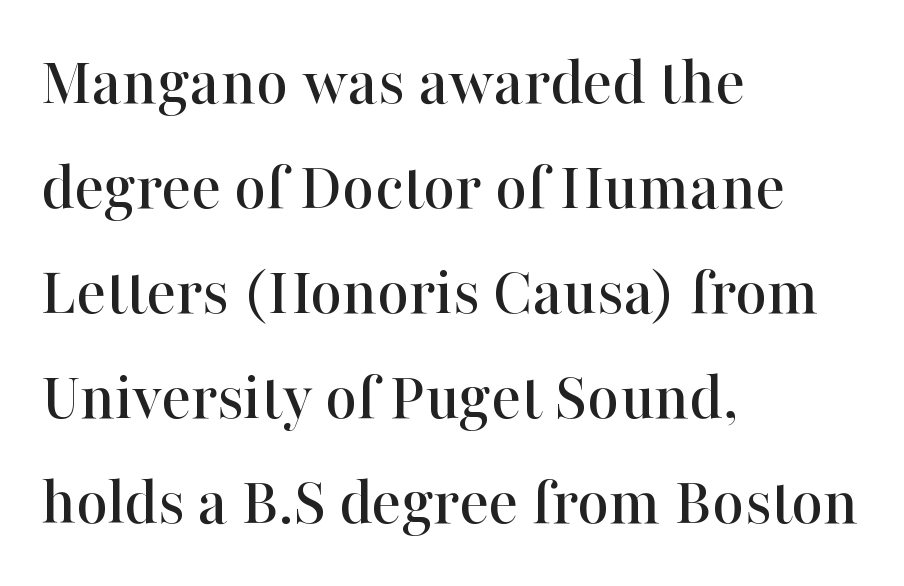
In terms of leading, this rendering sits right in the middle. Observe the ordinary spacing: letters are neighbours, not strangers. To sum up the face: it has serifs. The space beneath each line is pristine and unruled. The text block is weighted toward the left margin, trailing off unevenly rightward.
